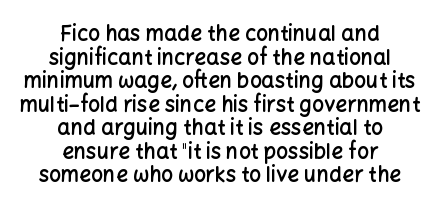
Q: Is the text bold? A: Semi-bold.
Q: Is the text italic (slanted)? A: No, it is upright.
Q: Is the text underlined? A: No.
Q: How is the paragraph aligned? A: Centered.
Q: Is the spacing between letters normal or unusually wide? A: Normal.
Q: Is the spacing between lines tight, normal or loose? A: Tight.
